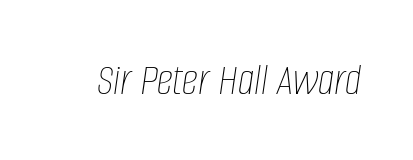
Q: Is the text bold? A: No.
Q: Is the text italic (slanted)? A: Yes, it leans right by about 8 degrees.
Q: Is the text underlined? A: No.
Q: Is the spacing between letters normal or unusually wide? A: Normal.
Q: Width (condensed, normal, or wide)? A: Condensed.
Q: Stroke contrast? A: Low.
Q: x-height? A: Large.
Q: Monospaced? A: No.
